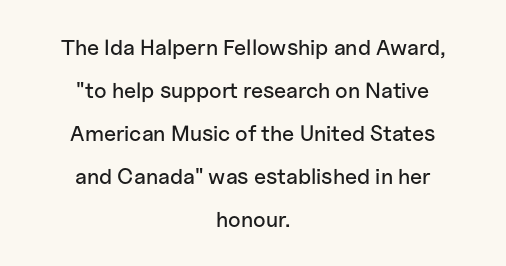
The image shows 22 px text type, upright; set centered, loose line spacing (1.95x), normal letter spacing, not underlined.
